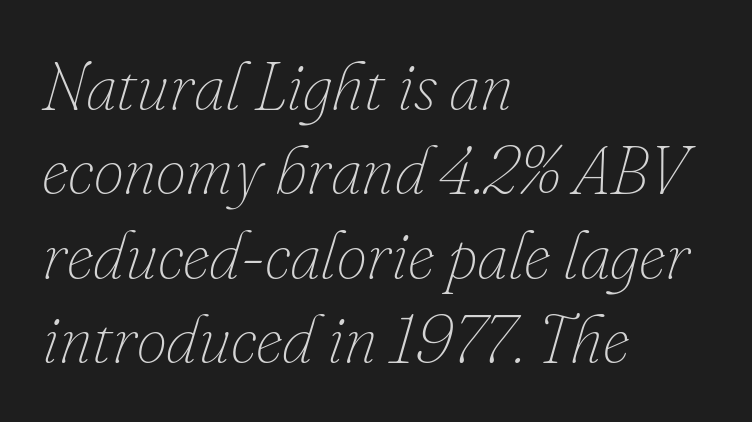
Q: Is the text bold? A: No.
Q: Is the text italic (slanted)? A: Yes, it leans right by about 16 degrees.
Q: Is the text underlined? A: No.
Q: How is the paragraph aligned? A: Left-aligned.
Q: Is the spacing between letters normal or unusually wide? A: Normal.
Q: Width (condensed, normal, or wide)? A: Normal.
Q: Stroke contrast? A: Low.
Q: x-height? A: Small.
Q: Monospaced? A: No.
